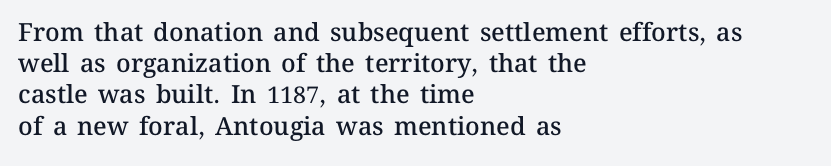
The vertical gap from one line to the next is medium. This sample is left-justified, so line endings fall wherever the words run out. Check under the words: just untouched page. Honestly, the letter spacing is just normal — you wouldn't notice it. Does the lettering tilt? It doesn't — this is upright. Typesetter's note: demi weight, one step under bold.
